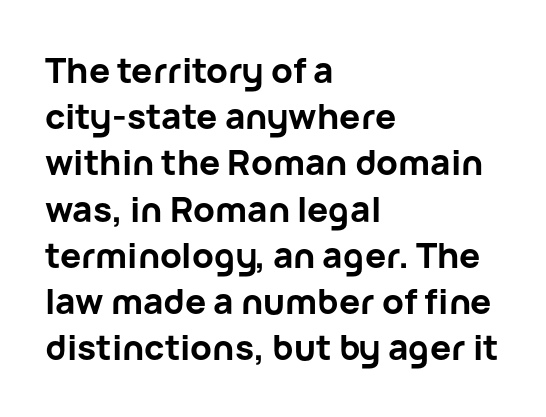
The image shows 35 px bold sans-serif type, upright; set left-aligned, normal line spacing (1.32x), normal letter spacing, not underlined; low stroke contrast and a medium x-height.
